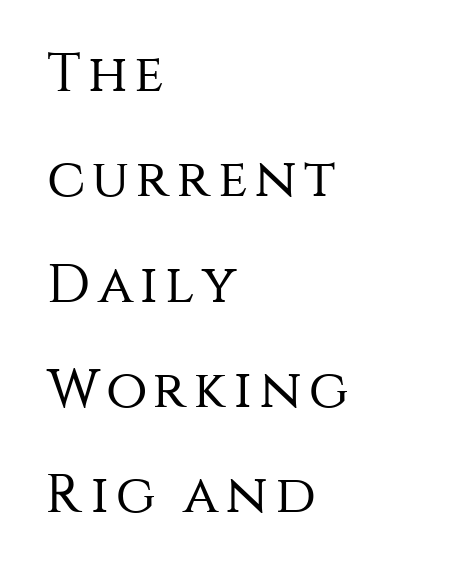
The glyphs are unaccompanied by any horizontal stroke below them. The axis of the letterforms is exactly vertical. A typesetter would call this proportional, since set widths differ per character. The font family rendered here belongs to the sans-serif group.
